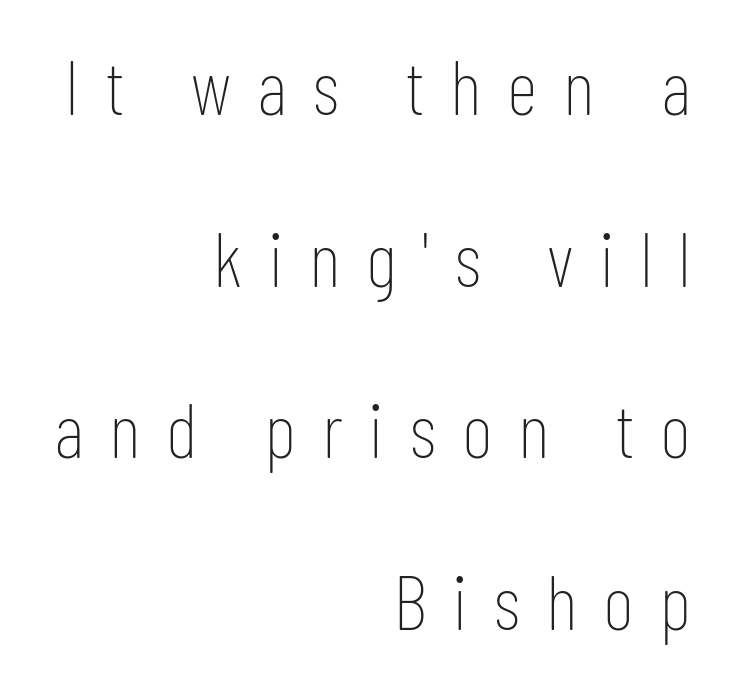
Underlining? Definitely not there. Does the type have serifs? No, each stem ends abruptly. The face used here is proportionally spaced, like ordinary book or web type. Does the leading feel generous? Absolutely, it's lavish. Weight: in the light-to-regular range.
